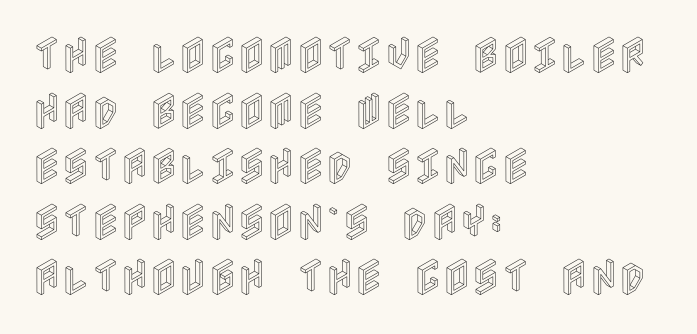
The image shows 40 px condensed type, upright; set left-aligned, normal line spacing (1.39x), normal letter spacing, not underlined; a large x-height.
